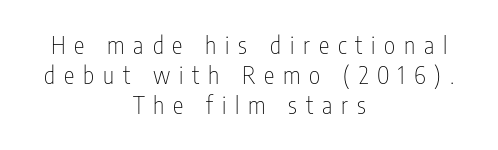
Q: Is the text bold? A: No.
Q: Is the text italic (slanted)? A: No, it is upright.
Q: Is the text underlined? A: No.
Q: How is the paragraph aligned? A: Centered.
Q: Is the spacing between letters normal or unusually wide? A: Unusually wide.
Q: Is the spacing between lines tight, normal or loose? A: Normal.
